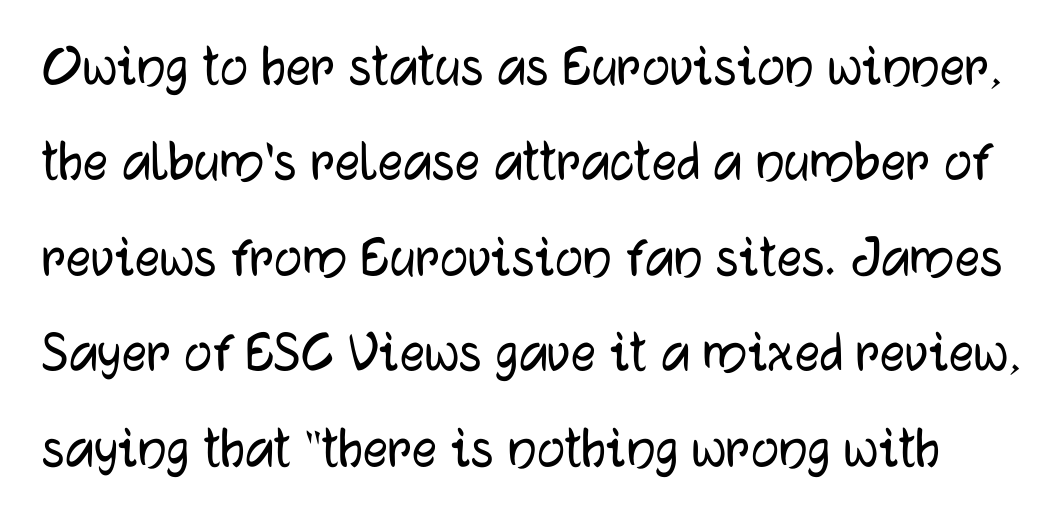
The image shows 62 px sans-serif type, upright; set normal line spacing (1.54x), normal letter spacing, not underlined; low stroke contrast and a medium x-height.
